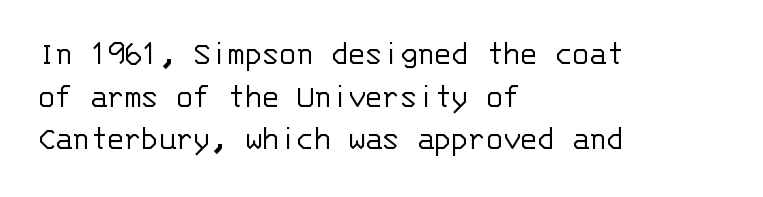
The image shows 35 px light sans-serif type, upright, monospaced; set left-aligned, line spacing 1.22x, normal letter spacing, not underlined; low stroke contrast and a large x-height.
